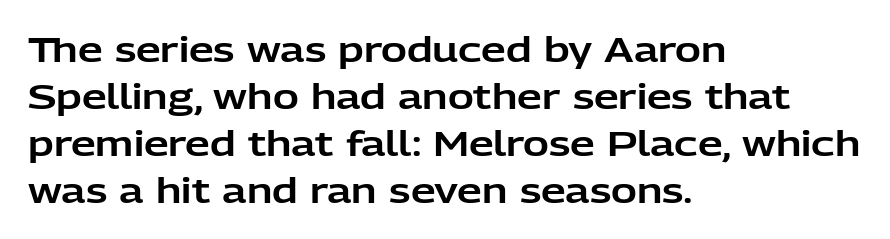
{"serif": "no", "italic": "no", "width": "normal", "stroke_contrast": "low", "x_height": "medium", "monospaced": "no", "underline": "no", "align": "left", "line_spacing": "normal", "line_spacing_ratio": 1.34, "letter_spacing": "normal", "letter_spacing_em": 0.0, "glyph_px": 35}
